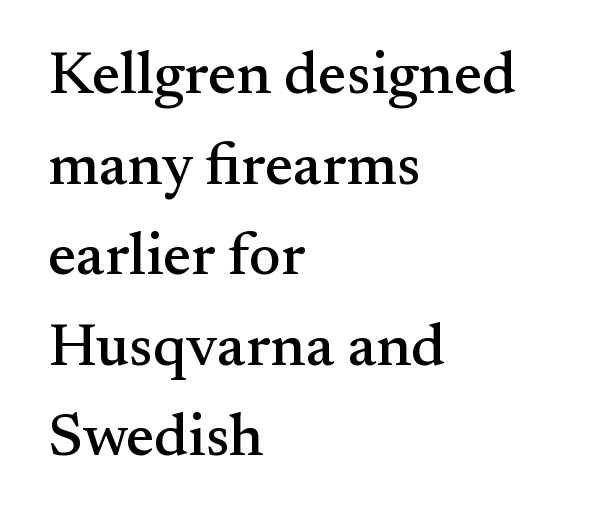
Layout note: lines flush left. The area under the type is left untouched. Varying glyph widths throughout — classic text-font behaviour. The letters stand upright; this is a roman face. A typesetter would call this zero additional tracking. The characters display serif detailing at their extremities.
